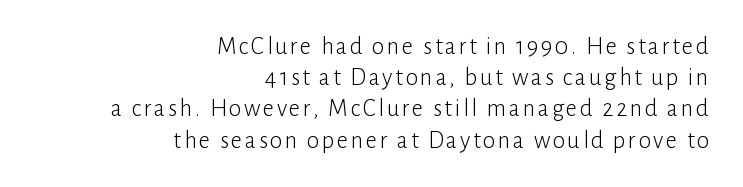
Q: Is the text bold? A: No.
Q: Is the text italic (slanted)? A: No, it is upright.
Q: Is the text underlined? A: No.
Q: How is the paragraph aligned? A: Right-aligned.
Q: Is the spacing between lines tight, normal or loose? A: Normal.
